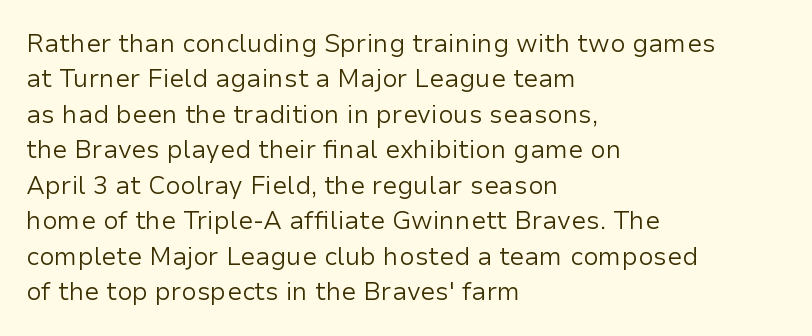
The image shows 25 px text type, upright; set left-aligned, normal line spacing (1.42x), normal letter spacing, not underlined.
